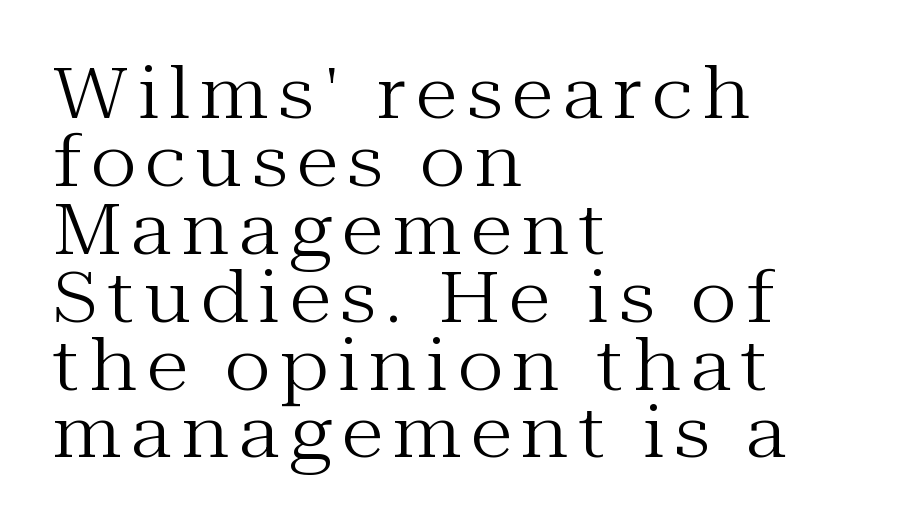
The image shows 70 px regular-weight serif type, upright; set left-aligned, tight line spacing (0.97x), not underlined; medium stroke contrast and a medium x-height.
